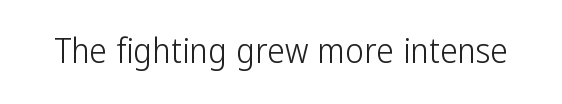
{"serif": "no", "italic": "no", "bold": "no", "weight": "light", "width": "condensed", "stroke_contrast": "low", "x_height": "medium", "monospaced": "no", "underline": "no", "letter_spacing": "normal", "letter_spacing_em": 0.0, "glyph_px": 35}
